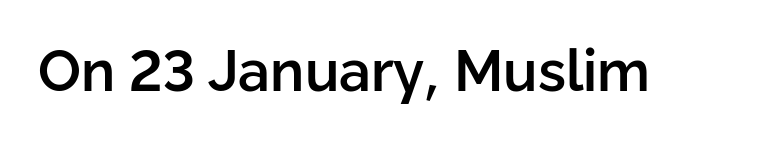
The characters display no serif detailing; their extremities are plain. Typesetter's note: demi weight, one step under bold. The horizontal fit of the characters is conventional and even. Bare-footed words on every line.
